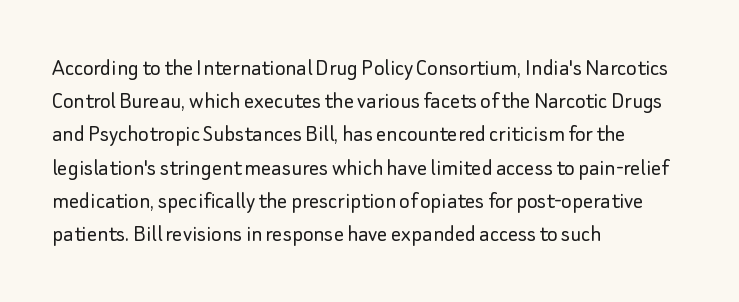
{"italic": "no", "bold": "no", "underline": "no", "align": "left", "line_spacing": "normal", "line_spacing_ratio": 1.33, "letter_spacing": "normal", "letter_spacing_em": 0.0, "glyph_px": 25}
